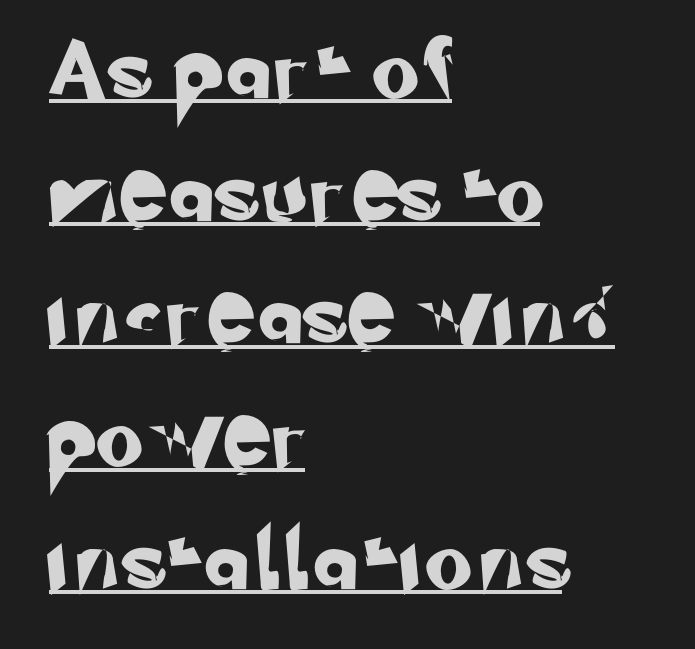
The image shows 59 px sans-serif type; set left-aligned, loose line spacing (2.08x), unusually wide letter spacing (+0.21 em), underlined; low stroke contrast and a small x-height.
